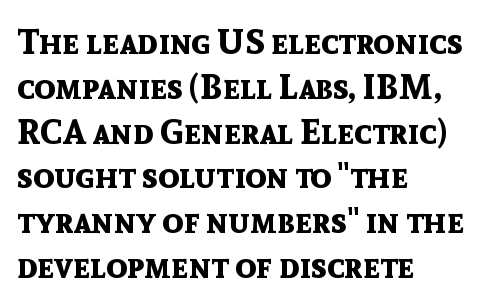
{"serif": "no", "italic": "no", "bold": "yes", "weight": "bold", "width": "normal", "x_height": "medium", "monospaced": "no", "underline": "no", "align": "left", "line_spacing": "normal", "line_spacing_ratio": 1.28, "letter_spacing": "normal", "letter_spacing_em": 0.0, "glyph_px": 35}
